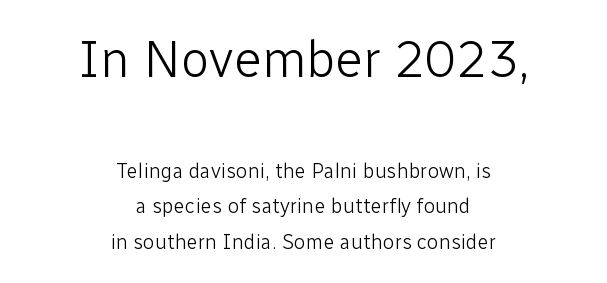
Check where the strokes stop: nothing finishes them off — pure sans. The space directly below the letters is spotless. The type is set solid horizontally, with unmodified tracking. Unlike italic type, these characters show no tilt at all.
